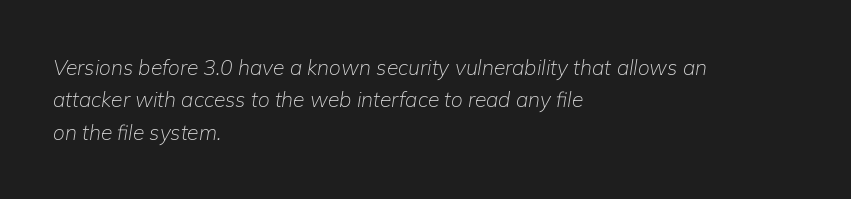
Q: Is the text bold? A: No.
Q: Is the text italic (slanted)? A: Yes, it leans right by about 9 degrees.
Q: Is the text underlined? A: No.
Q: How is the paragraph aligned? A: Left-aligned.
Q: Is the spacing between letters normal or unusually wide? A: Normal.
Q: Is the spacing between lines tight, normal or loose? A: Normal.
